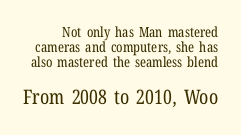
{"italic": "no", "bold": "no", "underline": "no", "line_spacing": "tight", "line_spacing_ratio": 1.08, "letter_spacing": "normal", "letter_spacing_em": 0.0, "larger_block": "second", "size_ratio": 1.43, "glyph_px": 20}
